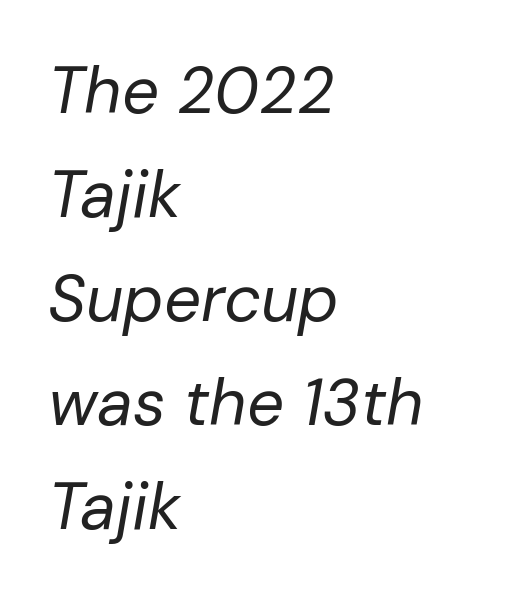
Q: Is the text bold? A: No.
Q: Is the text italic (slanted)? A: Yes, it leans right by about 10 degrees.
Q: Is the text underlined? A: No.
Q: How is the paragraph aligned? A: Left-aligned.
Q: Is the spacing between letters normal or unusually wide? A: Normal.
Q: Is the spacing between lines tight, normal or loose? A: Normal.
Q: Width (condensed, normal, or wide)? A: Normal.
Q: Stroke contrast? A: Low.
Q: x-height? A: Medium.
Q: Monospaced? A: No.
